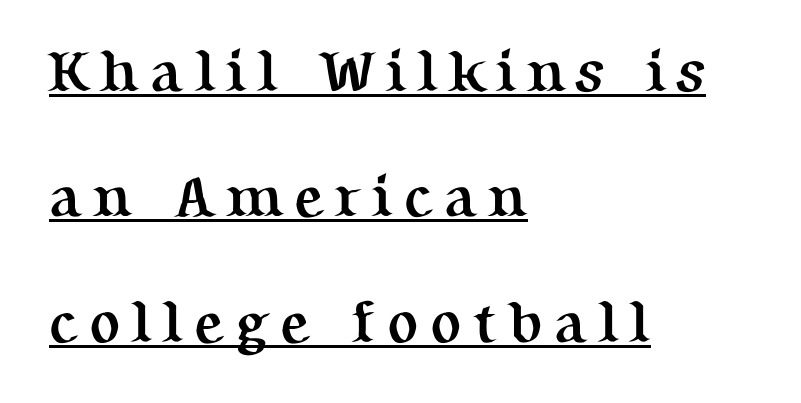
Q: Is the text bold? A: Yes.
Q: Is the text italic (slanted)? A: No, it is upright.
Q: Is the typeface a serif or a sans-serif typeface? A: Serif.
Q: Is the text underlined? A: Yes.
Q: How is the paragraph aligned? A: Left-aligned.
Q: Is the spacing between lines tight, normal or loose? A: Loose.
Q: Width (condensed, normal, or wide)? A: Normal.
Q: Stroke contrast? A: Medium.
Q: x-height? A: Medium.
Q: Monospaced? A: No.
